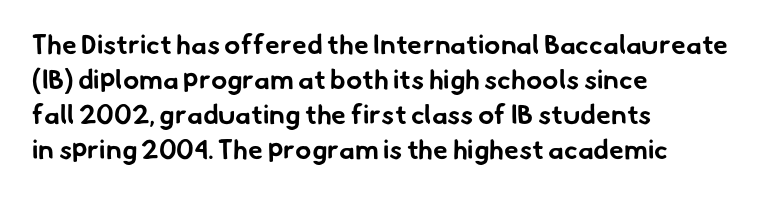
The image shows 27 px bold type; set left-aligned, normal line spacing (1.3x), normal letter spacing, not underlined.
